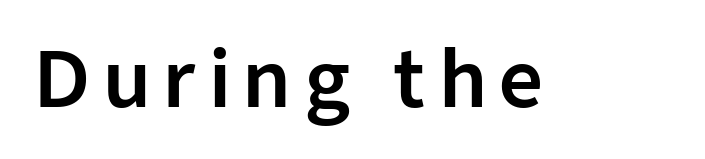
Notice how the stems are strictly vertical — no italics here. The face used here is proportionally spaced, like ordinary book or web type. Note: no serifs on the glyphs. Glance below the letters and you will spot only blank space.
